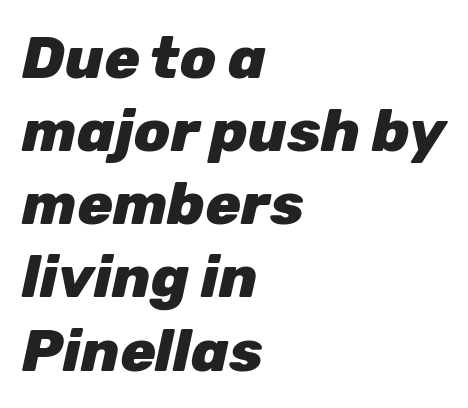
Q: Is the text bold? A: Yes.
Q: Is the text italic (slanted)? A: Yes, it leans right by about 12 degrees.
Q: Is the text underlined? A: No.
Q: How is the paragraph aligned? A: Left-aligned.
Q: Is the spacing between letters normal or unusually wide? A: Normal.
Q: Width (condensed, normal, or wide)? A: Normal.
Q: Stroke contrast? A: Low.
Q: x-height? A: Medium.
Q: Monospaced? A: No.
